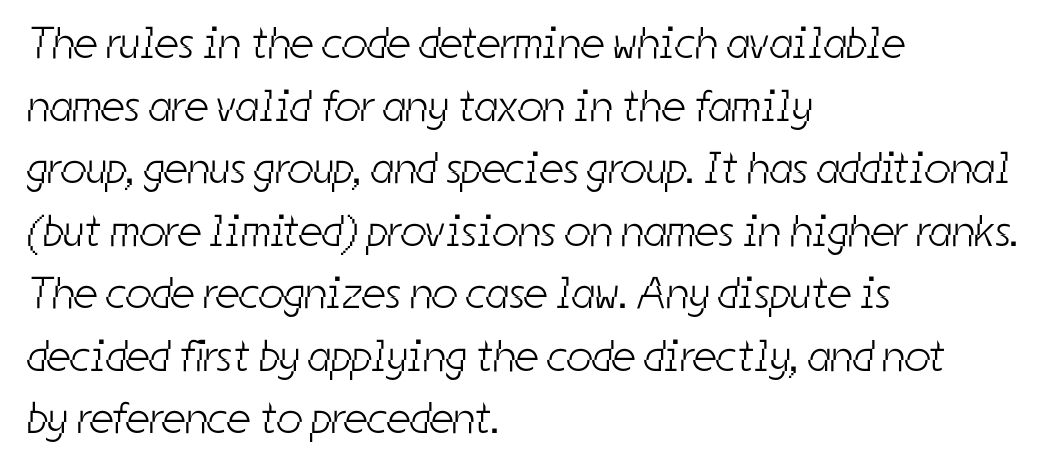
{"serif": "no", "bold": "no", "weight": "light", "width": "condensed", "stroke_contrast": "low", "x_height": "medium", "monospaced": "no", "underline": "no", "align": "left", "line_spacing": "normal", "line_spacing_ratio": 1.39, "letter_spacing": "normal", "letter_spacing_em": 0.0, "glyph_px": 45}
